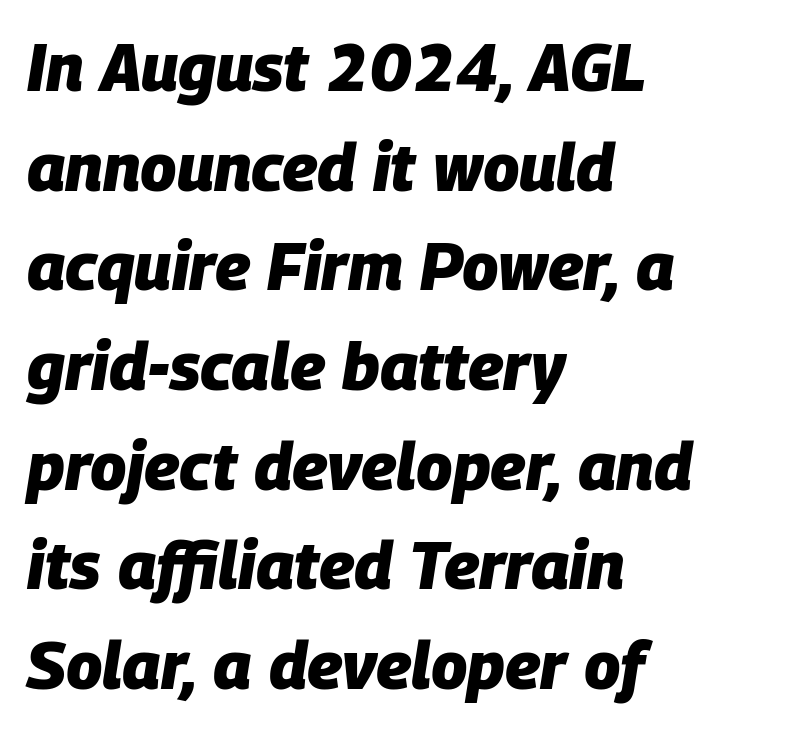
Yep, that's italic — everything's leaning. The gap between lines stays unmarked. The face used here is rendered with its standard letterfit. Line starts are locked; line ends wander. The letters are bold, with thick, heavy strokes.
